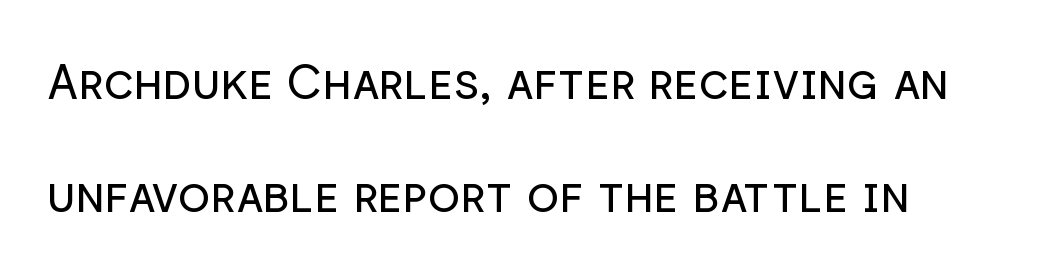
Q: Is the text bold? A: No.
Q: Is the text italic (slanted)? A: No, it is upright.
Q: Is the typeface a serif or a sans-serif typeface? A: Sans-serif.
Q: Is the text underlined? A: No.
Q: Is the spacing between letters normal or unusually wide? A: Normal.
Q: Is the spacing between lines tight, normal or loose? A: Loose.
Q: Width (condensed, normal, or wide)? A: Normal.
Q: Stroke contrast? A: Low.
Q: x-height? A: Medium.
Q: Monospaced? A: No.
